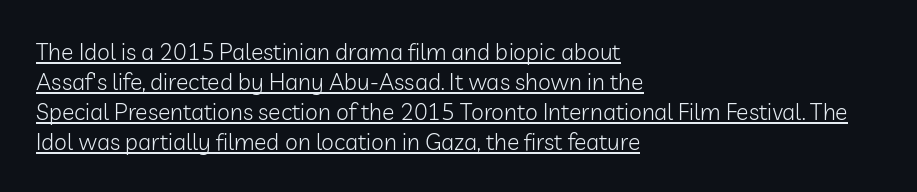
Q: Is the text bold? A: No.
Q: Is the text italic (slanted)? A: No, it is upright.
Q: Is the text underlined? A: Yes.
Q: How is the paragraph aligned? A: Left-aligned.
Q: Is the spacing between letters normal or unusually wide? A: Normal.
Q: Is the spacing between lines tight, normal or loose? A: Normal.
